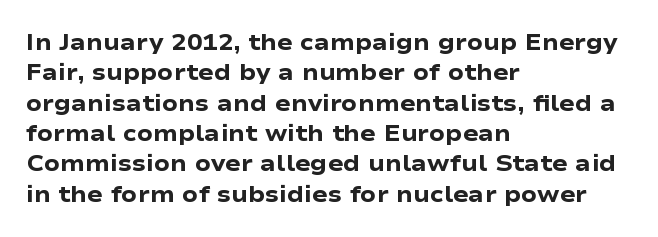
Q: Is the text bold? A: Yes.
Q: Is the text italic (slanted)? A: No, it is upright.
Q: Is the text underlined? A: No.
Q: How is the paragraph aligned? A: Left-aligned.
Q: Is the spacing between letters normal or unusually wide? A: Normal.
Q: Is the spacing between lines tight, normal or loose? A: Normal.
